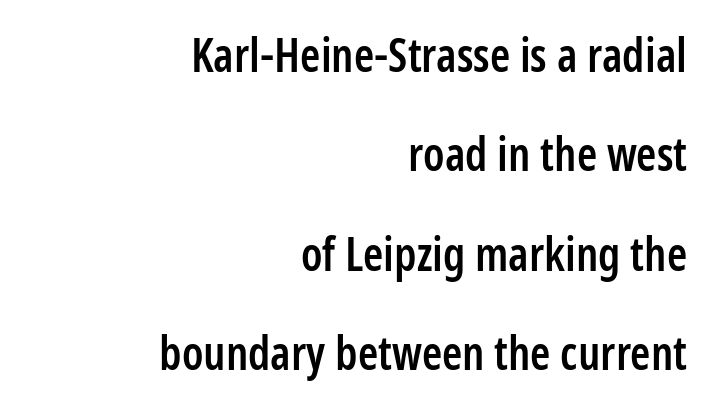
{"serif": "no", "italic": "no", "bold": "semi", "weight": "semibold", "width": "condensed", "stroke_contrast": "low", "x_height": "medium", "monospaced": "no", "underline": "no", "align": "right", "line_spacing": "loose", "line_spacing_ratio": 2.16, "letter_spacing": "normal", "letter_spacing_em": 0.0, "glyph_px": 46}
